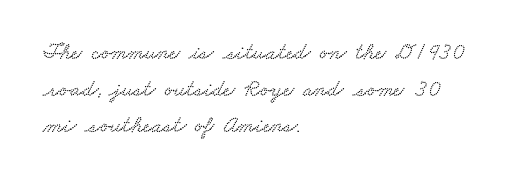
{"underline": "no", "align": "left", "line_spacing": "normal", "line_spacing_ratio": 1.59, "letter_spacing": "normal", "letter_spacing_em": 0.0, "glyph_px": 23}
